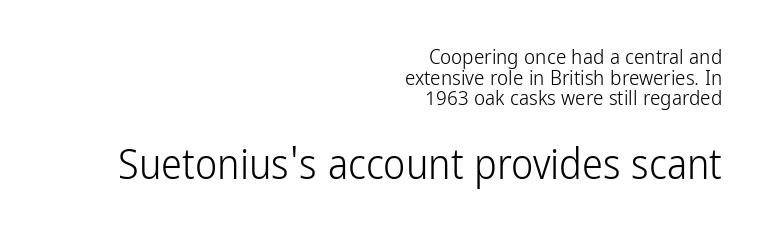
The image shows 42 px light, condensed sans-serif type, upright; set right-aligned, tight line spacing (0.98x), normal letter spacing, not underlined; the second (bottom) block is 2.0x larger; low stroke contrast and a medium x-height.
